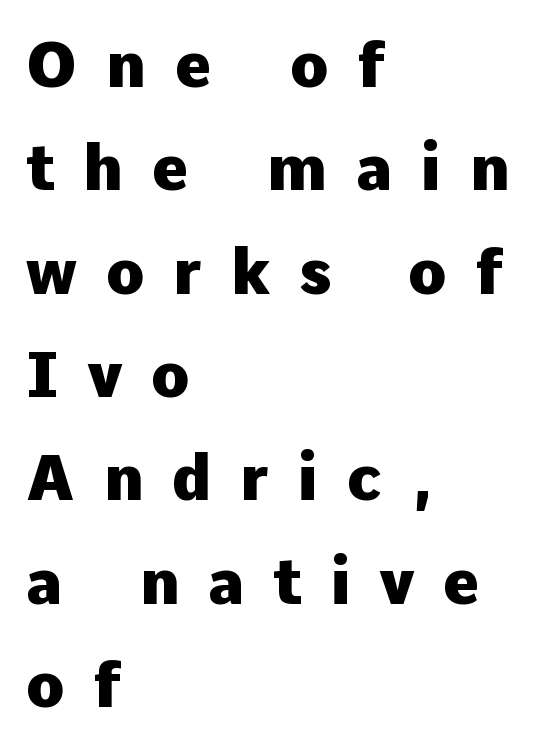
{"serif": "no", "italic": "no", "bold": "yes", "weight": "heavy", "width": "normal", "stroke_contrast": "low", "x_height": "medium", "monospaced": "no", "underline": "no", "align": "left", "line_spacing": "normal", "line_spacing_ratio": 1.64, "letter_spacing": "wide", "letter_spacing_em": 0.46, "glyph_px": 63}
